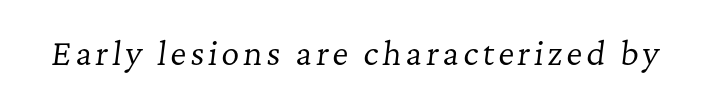
{"serif": "yes", "italic": "yes", "lean": "right", "slant_degrees": 7, "bold": "no", "weight": "regular", "width": "normal", "stroke_contrast": "low", "x_height": "medium", "monospaced": "no", "underline": "no", "glyph_px": 31}
